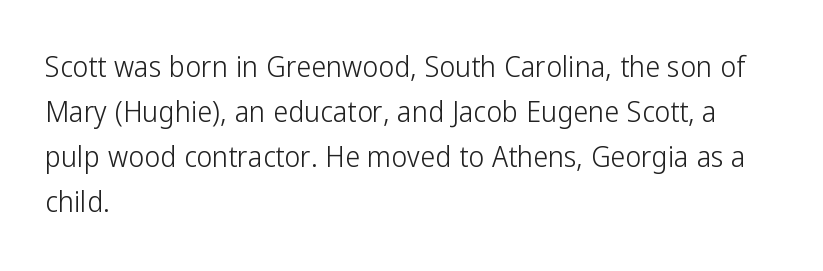
Q: Is the text bold? A: No.
Q: Is the text italic (slanted)? A: No, it is upright.
Q: Is the typeface a serif or a sans-serif typeface? A: Sans-serif.
Q: Is the text underlined? A: No.
Q: How is the paragraph aligned? A: Left-aligned.
Q: Is the spacing between letters normal or unusually wide? A: Normal.
Q: Is the spacing between lines tight, normal or loose? A: Normal.
Q: Width (condensed, normal, or wide)? A: Condensed.
Q: Stroke contrast? A: Low.
Q: x-height? A: Medium.
Q: Monospaced? A: No.
